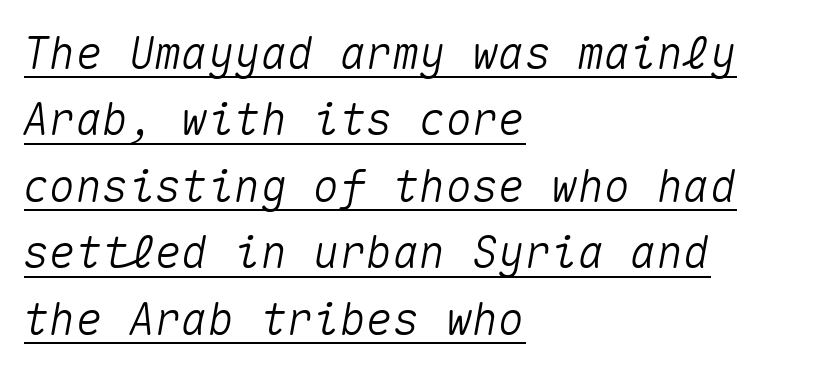
Students, observe the line beneath the letters — that is underlining. Does the leading feel generous? No, just average. The gaps between neighbouring characters are ordinary and unremarkable. The lines in this sample share a left origin and differ only in where they stop. Rendered with sloped, italic letterforms.
